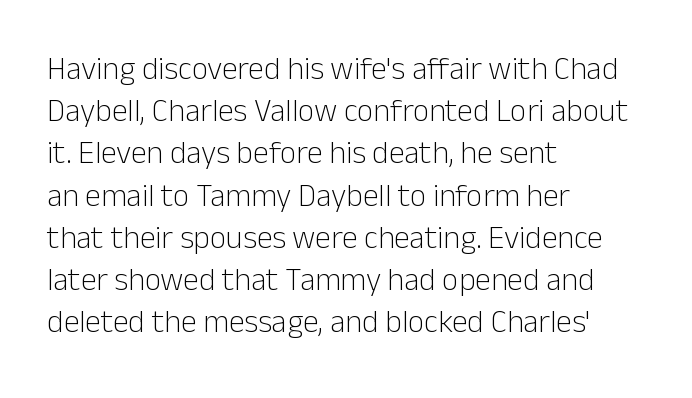
The paragraph shown leans on its left margin. Characters remain perfectly vertical along every line. The passage shown has conventional tracking throughout. Nothing heavy about these letters — not bold at all. These lines are composed in type without serifs. Only glyphs here, with clear space below each row.
